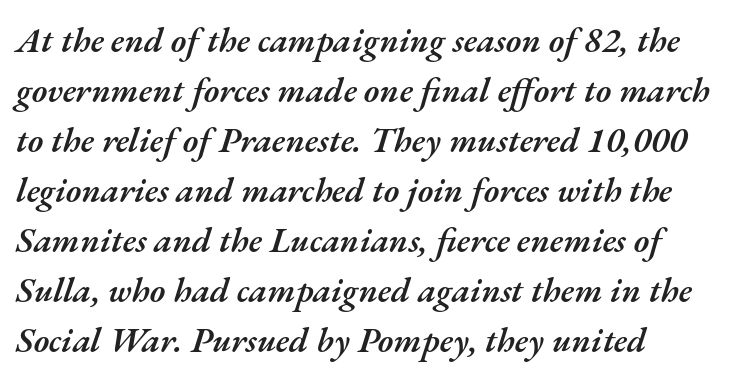
Q: Is the text bold? A: Semi-bold.
Q: Is the text italic (slanted)? A: Yes, it leans right by about 17 degrees.
Q: Is the text underlined? A: No.
Q: How is the paragraph aligned? A: Left-aligned.
Q: Is the spacing between letters normal or unusually wide? A: Normal.
Q: Is the spacing between lines tight, normal or loose? A: Normal.
Q: Width (condensed, normal, or wide)? A: Normal.
Q: Stroke contrast? A: Medium.
Q: x-height? A: Small.
Q: Monospaced? A: No.
